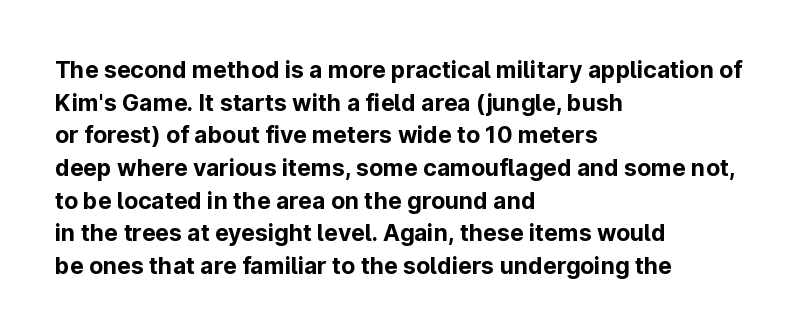
Here the glyphs are tracked normally, forming tight word shapes. One-word summary of the alignment: left. In terms of posture, this sample is upright. Notice how thick the strokes are: this is what a full bold looks like. The lines sit at an ordinary, default distance from one another.
